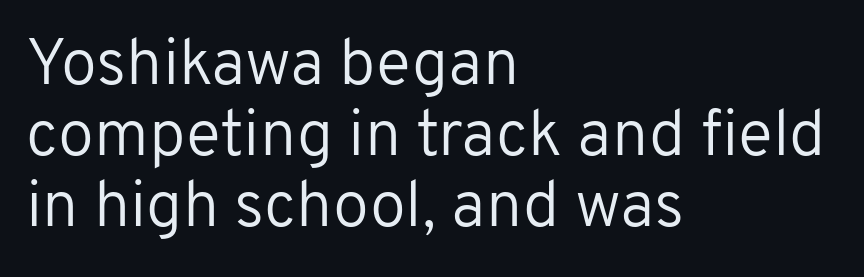
The image shows 65 px regular-weight sans-serif type, upright; set left-aligned, tight line spacing (1.09x), normal letter spacing, not underlined; low stroke contrast and a medium x-height.
